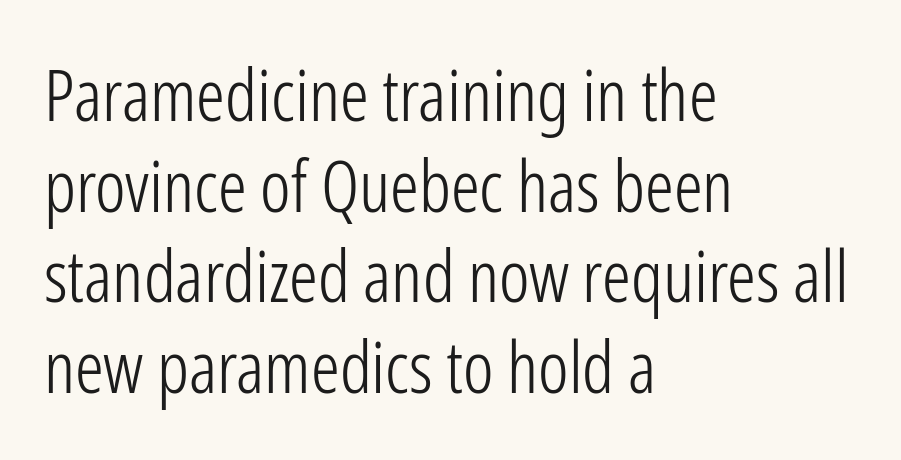
{"serif": "no", "italic": "no", "bold": "no", "weight": "light", "width": "condensed", "stroke_contrast": "low", "x_height": "medium", "monospaced": "no", "underline": "no", "align": "left", "line_spacing": "normal", "line_spacing_ratio": 1.26, "letter_spacing": "normal", "letter_spacing_em": 0.0, "glyph_px": 72}
